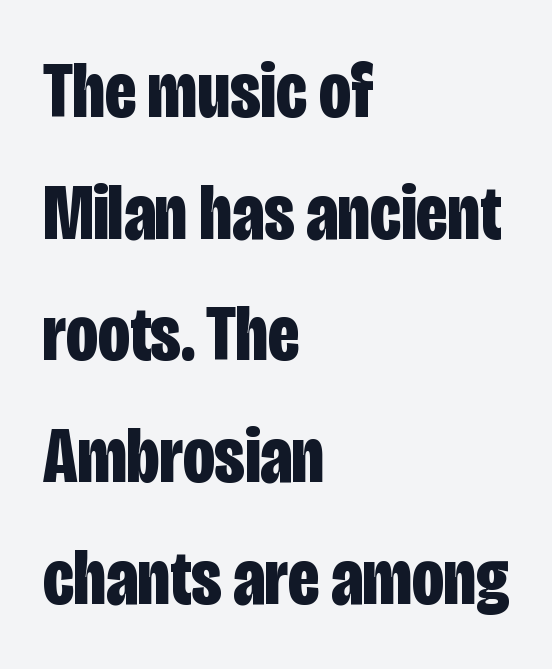
{"serif": "no", "italic": "no", "bold": "yes", "weight": "bold", "width": "condensed", "stroke_contrast": "low", "x_height": "large", "monospaced": "no", "underline": "no", "align": "left", "line_spacing": "normal", "line_spacing_ratio": 1.54, "letter_spacing": "normal", "letter_spacing_em": 0.0, "glyph_px": 79}
